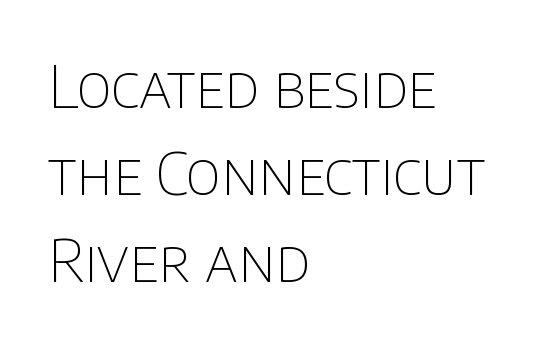
{"serif": "no", "italic": "no", "bold": "no", "weight": "thin", "width": "normal", "stroke_contrast": "low", "x_height": "large", "monospaced": "no", "underline": "no", "align": "left", "line_spacing": "normal", "line_spacing_ratio": 1.5, "letter_spacing": "normal", "letter_spacing_em": 0.0, "glyph_px": 58}
